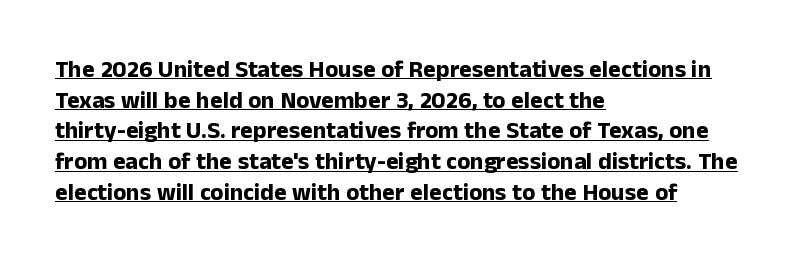
If you measured baseline to baseline, you'd find a middling distance. Each glyph is drawn with heavy, bold strokes. Underline: present. Each line starts at the same left margin while the right side varies. Tracking value appears to be zero — textbook default spacing.
